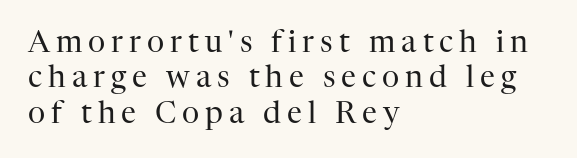
The gaps between neighbouring characters are conspicuously large. Small tapered or slab feet sit at the stroke ends, so this counts as serif. Weight class: somewhere from thin through regular. You could not count columns in this text — the font is proportionally spaced. In CSS terms this would be text-align: left.
